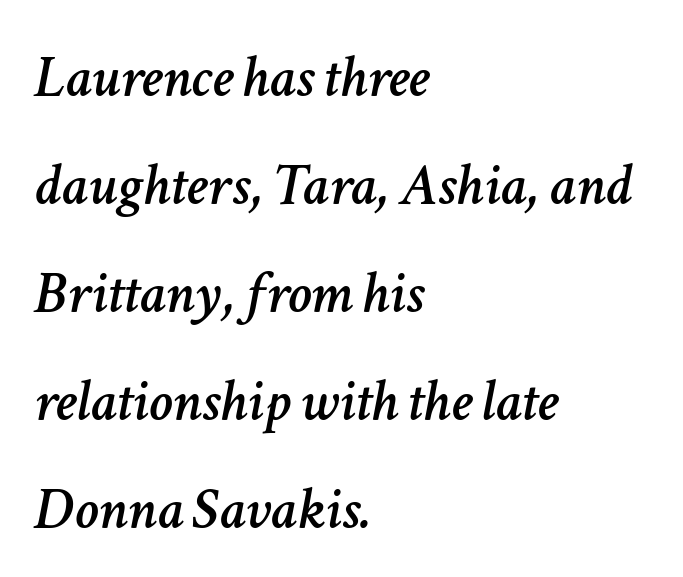
Short and long lines alike share a common starting point at left. Descenders hang freely into open space. Here the glyphs are tracked normally, forming tight word shapes. You could not count columns in this text — the font is proportionally spaced.
